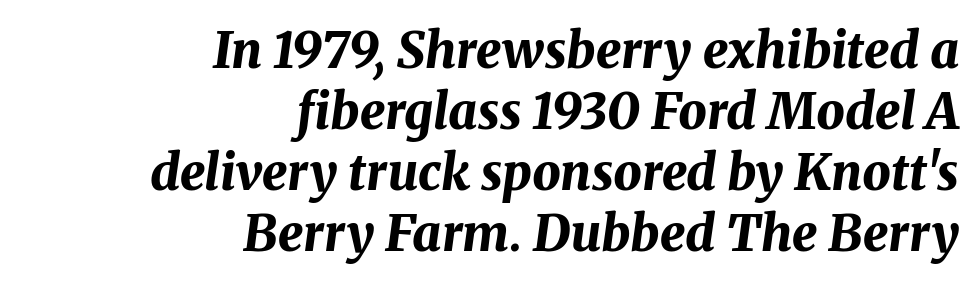
The image shows 50 px bold type, italic (leaning right); set right-aligned, line spacing 1.22x, normal letter spacing, not underlined; medium stroke contrast and a medium x-height.
